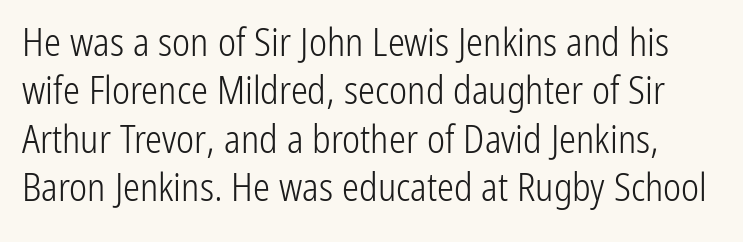
The image shows 38 px light, condensed sans-serif type, upright; set normal line spacing (1.27x), normal letter spacing, not underlined; low stroke contrast and a medium x-height.
